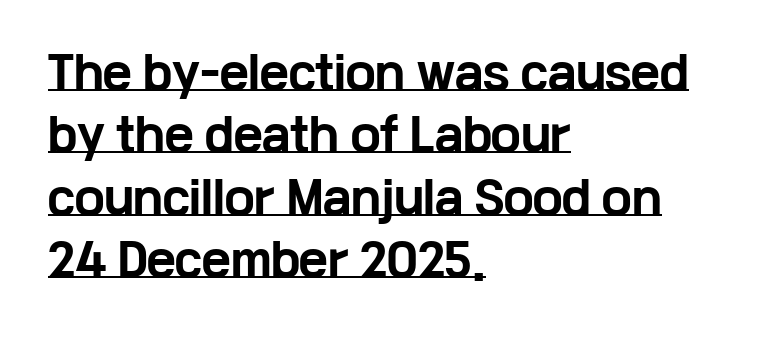
The image shows 44 px bold, wide sans-serif type, upright; set left-aligned, normal line spacing (1.42x), normal letter spacing, underlined; low stroke contrast and a medium x-height.
